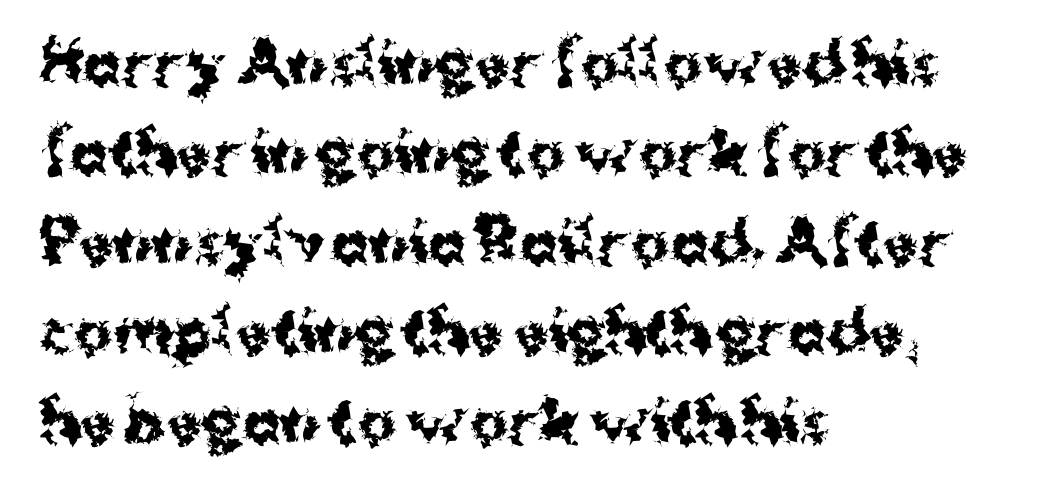
{"serif": "no", "italic": "no", "bold": "yes", "weight": "bold", "width": "normal", "stroke_contrast": "medium", "x_height": "medium", "monospaced": "no", "underline": "no", "align": "left", "line_spacing": "normal", "line_spacing_ratio": 1.57, "letter_spacing": "normal", "letter_spacing_em": 0.0, "glyph_px": 57}
